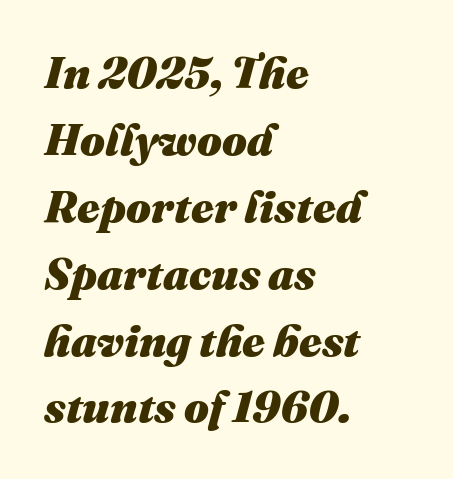
Q: Is the text bold? A: Yes.
Q: Is the text italic (slanted)? A: Yes, it leans right by about 16 degrees.
Q: Is the text underlined? A: No.
Q: How is the paragraph aligned? A: Left-aligned.
Q: Is the spacing between letters normal or unusually wide? A: Normal.
Q: Is the spacing between lines tight, normal or loose? A: Normal.
Q: Width (condensed, normal, or wide)? A: Normal.
Q: Stroke contrast? A: Medium.
Q: x-height? A: Medium.
Q: Monospaced? A: No.
